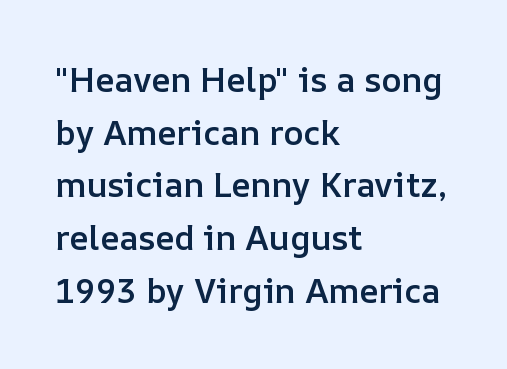
{"italic": "no", "bold": "semi", "weight": "semibold", "width": "normal", "stroke_contrast": "low", "x_height": "medium", "monospaced": "no", "underline": "no", "align": "left", "line_spacing": "normal", "line_spacing_ratio": 1.55, "letter_spacing": "normal", "letter_spacing_em": 0.0, "glyph_px": 34}
